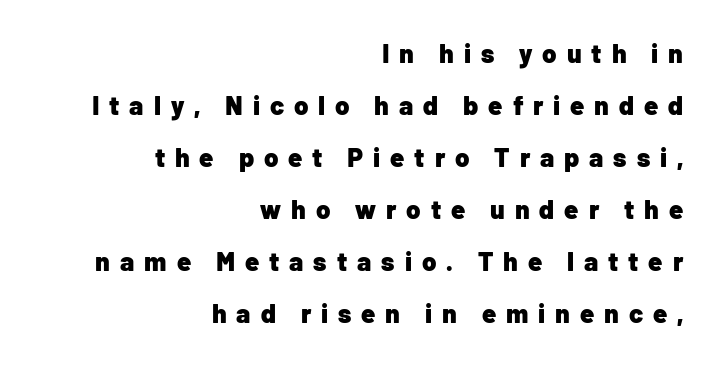
The image shows 26 px bold type, upright; set right-aligned, loose line spacing (2.0x), unusually wide letter spacing (+0.38 em), not underlined.
